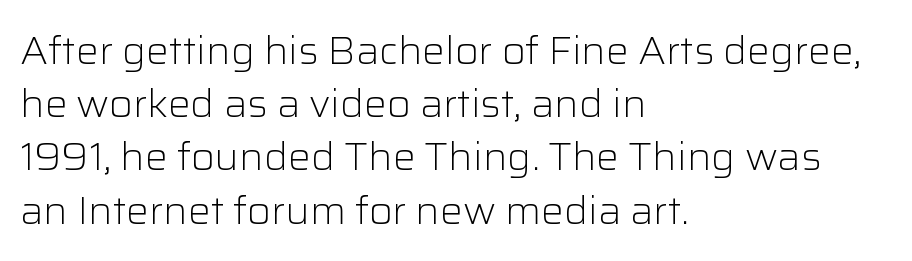
If you measured baseline to baseline, you'd find a middling distance. Is the block centered? No — it sits flush against the left margin. This rendering employs a face without finishing strokes, i.e., a sans-serif. The tracking reads as untouched default to a designer's eye. Has an underline been added? It has not. The rendering uses natural spacing where letterforms have individual widths.
